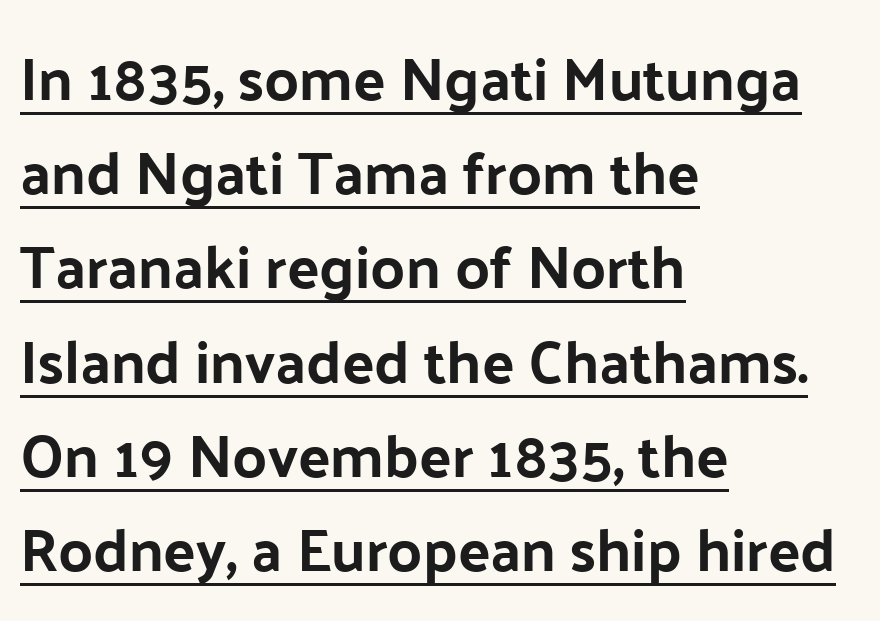
Words appear dense and cohesive because spacing is normal. These lines were composed using upright roman letters. Line beginnings align vertically; line endings do not. How heavy is the stroke? Heavy — this is a bold. A typesetter would label this face a sans.
